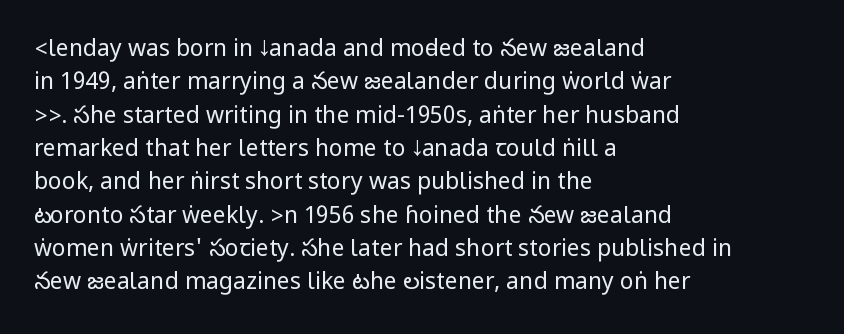
How would I describe the line gaps? Plain and ordinary. Just letters on the line, the space beneath them empty. Alignment: flush left. In terms of posture, this sample is upright.
